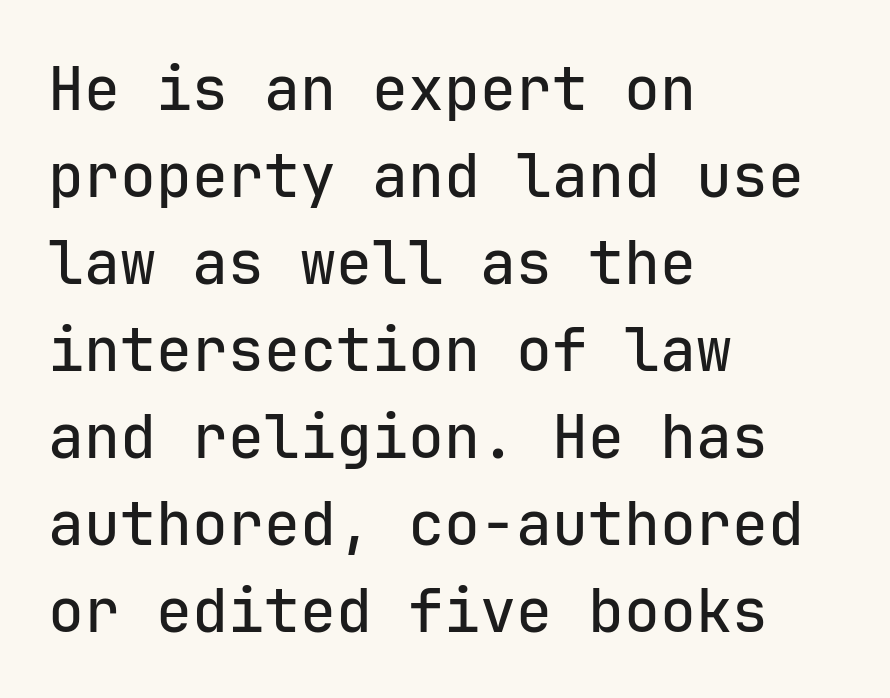
{"serif": "no", "italic": "no", "width": "normal", "stroke_contrast": "low", "x_height": "medium", "monospaced": "yes", "underline": "no", "align": "left", "line_spacing": "normal", "line_spacing_ratio": 1.45, "letter_spacing": "normal", "letter_spacing_em": 0.0, "glyph_px": 60}
